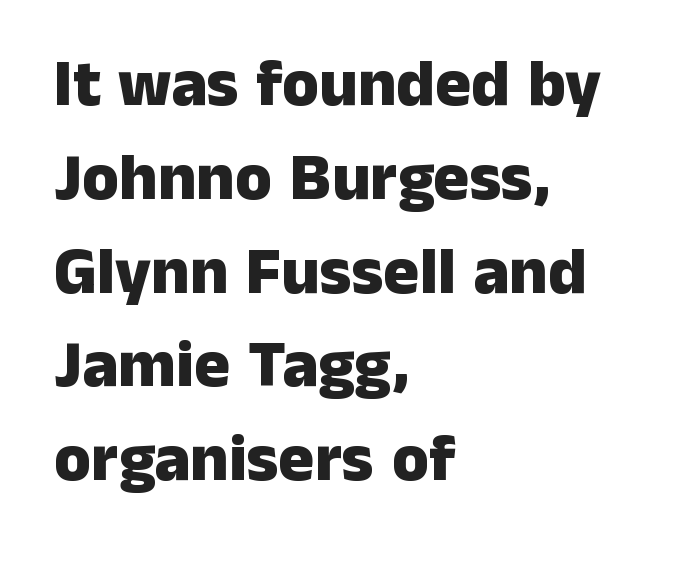
Q: Is the text bold? A: Yes.
Q: Is the text italic (slanted)? A: No, it is upright.
Q: Is the typeface a serif or a sans-serif typeface? A: Sans-serif.
Q: Is the text underlined? A: No.
Q: How is the paragraph aligned? A: Left-aligned.
Q: Is the spacing between letters normal or unusually wide? A: Normal.
Q: Is the spacing between lines tight, normal or loose? A: Normal.
Q: Width (condensed, normal, or wide)? A: Normal.
Q: Stroke contrast? A: Low.
Q: x-height? A: Medium.
Q: Monospaced? A: No.
